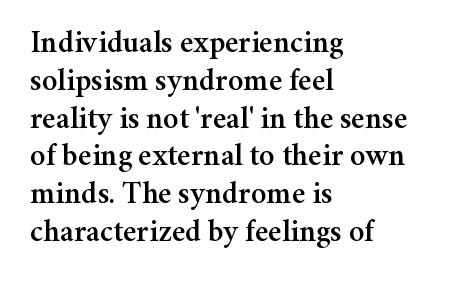
The passage shown is typed in a proportional face where columns would drift. Each letter's strokes conclude with small projecting serifs. All the whitespace from short lines collects on the right. Quick note: not italic, upright. Short note: letters normally spaced. The words here are not underlined.
